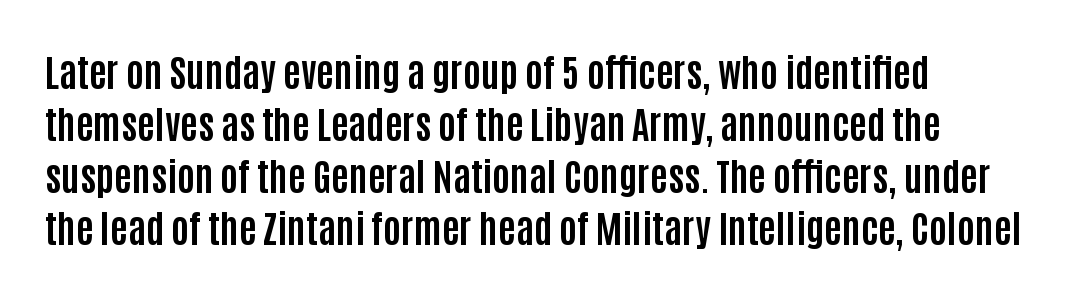
The image shows 38 px bold, condensed sans-serif type, upright; set left-aligned, normal line spacing (1.37x), normal letter spacing, not underlined; low stroke contrast and a large x-height.
